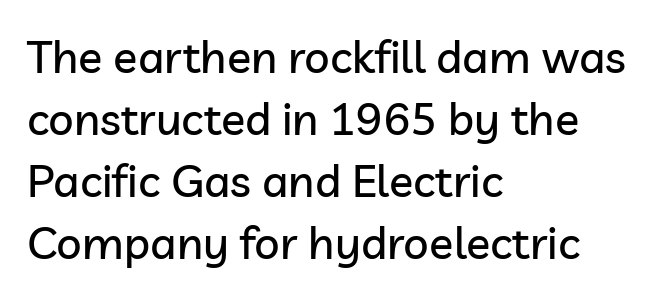
Q: Is the text italic (slanted)? A: No, it is upright.
Q: Is the typeface a serif or a sans-serif typeface? A: Sans-serif.
Q: Is the text underlined? A: No.
Q: How is the paragraph aligned? A: Left-aligned.
Q: Is the spacing between letters normal or unusually wide? A: Normal.
Q: Is the spacing between lines tight, normal or loose? A: Normal.
Q: Width (condensed, normal, or wide)? A: Normal.
Q: Stroke contrast? A: Low.
Q: x-height? A: Medium.
Q: Monospaced? A: No.
